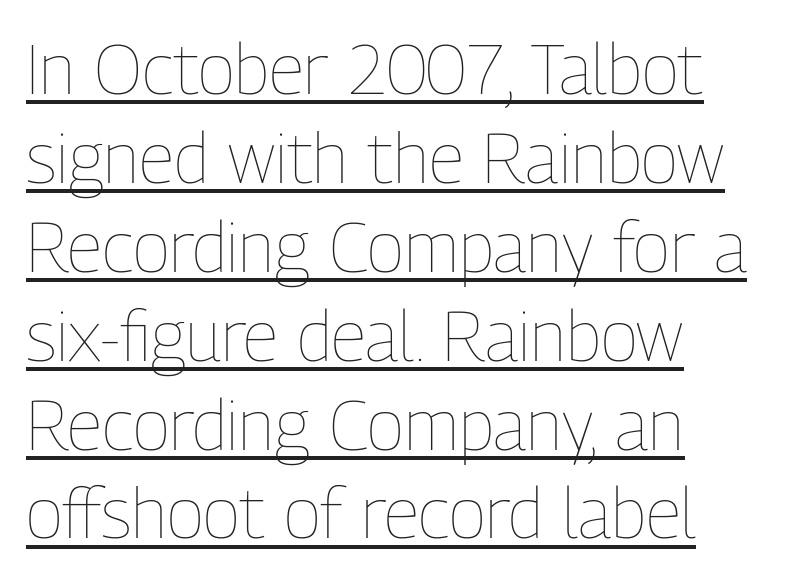
The image shows 70 px thin, condensed type, upright; set left-aligned, normal line spacing (1.27x), normal letter spacing, underlined; low stroke contrast and a medium x-height.
